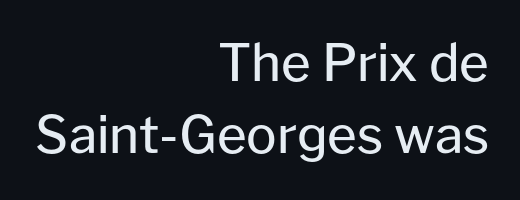
The lettering holds an erect, upright posture throughout. Classification — sans serif. Reading down the block, your eye finds every line finishing at a fixed right position. What stands out about the letter spacing? Nothing — it is the standard amount. Decoration check: the copy has no underline.
